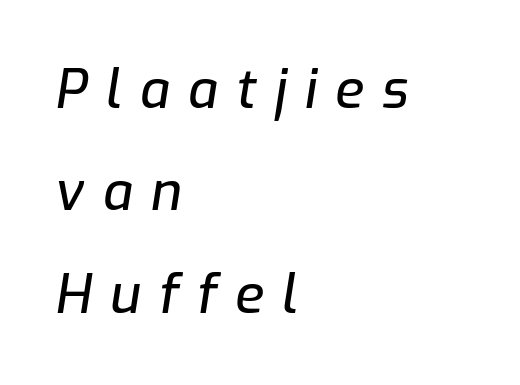
The image shows 53 px text type, italic (leaning right); set left-aligned, loose line spacing (1.93x), unusually wide letter spacing (+0.34 em), not underlined; low stroke contrast and a medium x-height.
